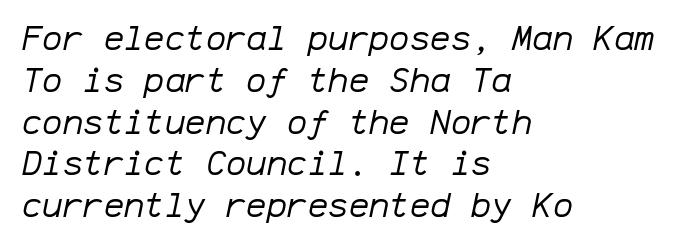
The cut favours lightness, reaching ordinary text weight at its darkest. This sample has the even, mechanical cadence of fixed-width lettering. Letters rest on an invisible, unmarked baseline. Line starts are locked; line ends wander. Slanted lettering throughout. A typesetter would call this zero additional tracking.
